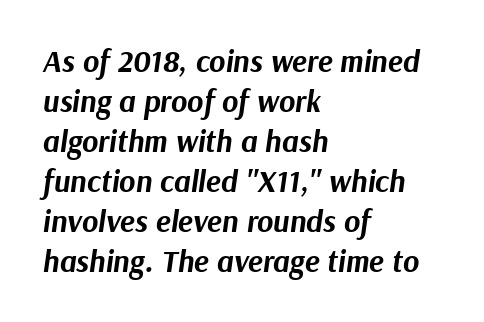
Weight check: bold — yes, fully. The glyphs look as if they've been sheared to an angle. The type is set solid horizontally, with unmodified tracking. Visually the block forms a straight wall on the left and a jagged coastline on the right.
